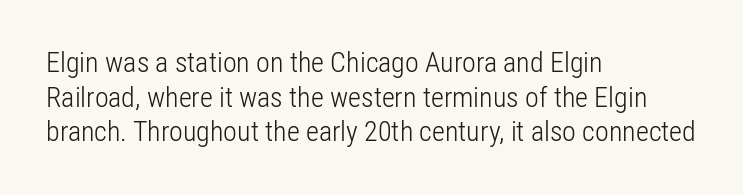
The image shows 28 px light, condensed sans-serif type, upright; set left-aligned, line spacing 1.24x, normal letter spacing, not underlined; low stroke contrast and a medium x-height.
